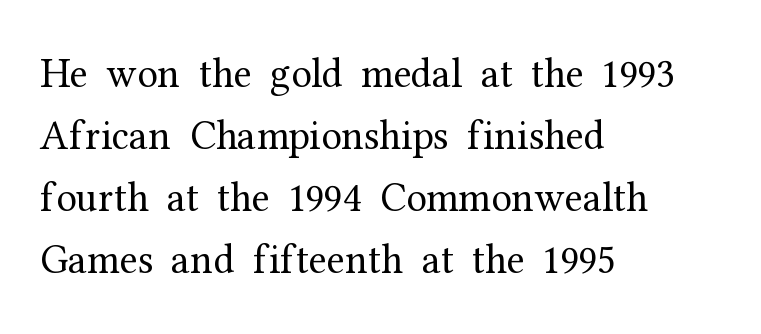
The rag falls on the right side of this text block. The words here are not underlined. This is the regular roman posture of the typeface. Here the glyphs are tracked normally, forming tight word shapes. Unlike a clean sans, this face finishes its strokes with serifs. Counters stay open thanks to moderate or lighter strokes.
